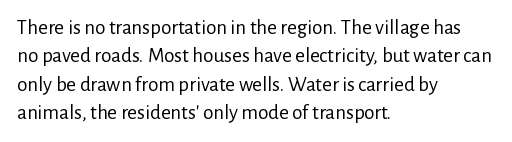
Q: Is the text bold? A: No.
Q: Is the text italic (slanted)? A: No, it is upright.
Q: Is the text underlined? A: No.
Q: How is the paragraph aligned? A: Left-aligned.
Q: Is the spacing between letters normal or unusually wide? A: Normal.
Q: Is the spacing between lines tight, normal or loose? A: Normal.
